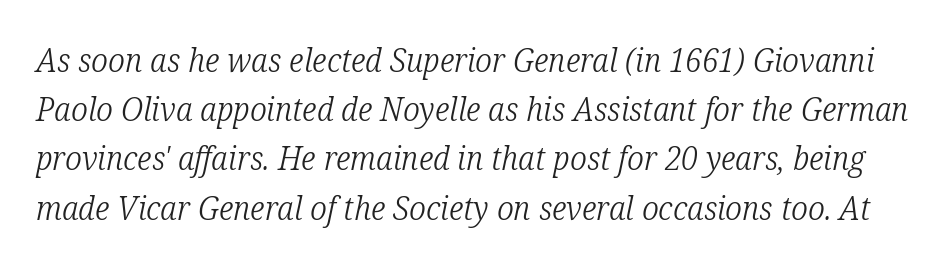
{"serif": "yes", "italic": "yes", "lean": "right", "slant_degrees": 12, "bold": "no", "weight": "light", "width": "condensed", "stroke_contrast": "low", "x_height": "medium", "monospaced": "no", "underline": "no", "line_spacing": "normal", "line_spacing_ratio": 1.49, "letter_spacing": "normal", "letter_spacing_em": 0.0, "glyph_px": 33}
